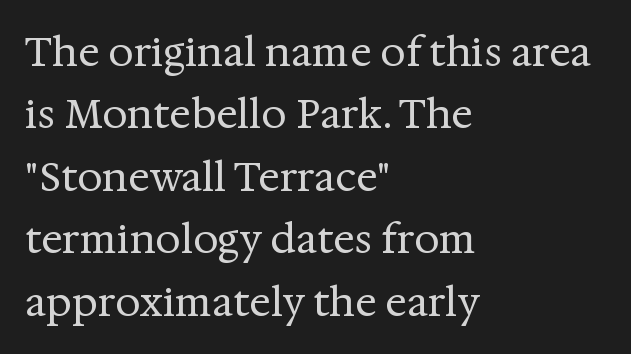
{"serif": "yes", "italic": "no", "bold": "no", "weight": "regular", "width": "normal", "stroke_contrast": "medium", "x_height": "medium", "monospaced": "no", "underline": "no", "align": "left", "line_spacing": "normal", "line_spacing_ratio": 1.56, "letter_spacing": "normal", "letter_spacing_em": 0.0, "glyph_px": 40}
